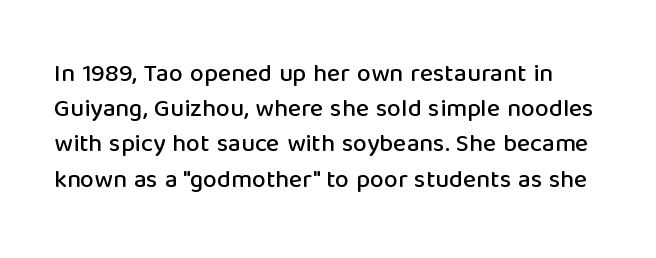
{"italic": "no", "underline": "no", "line_spacing": "normal", "line_spacing_ratio": 1.41, "letter_spacing": "normal", "letter_spacing_em": 0.0, "glyph_px": 25}
